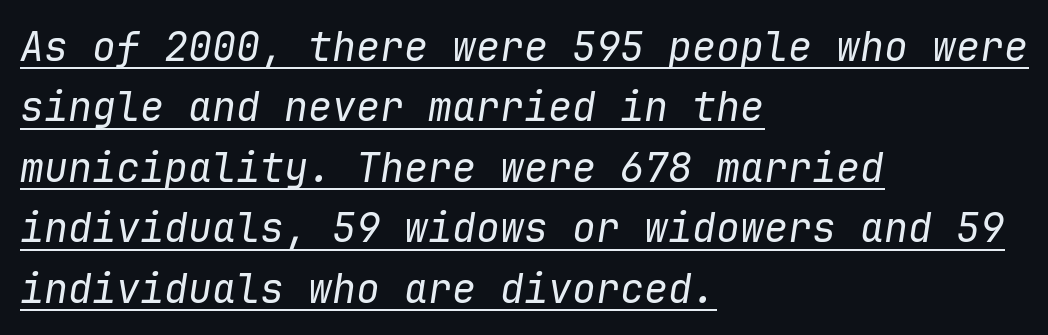
Q: Is the text bold? A: No.
Q: Is the text italic (slanted)? A: Yes, it leans right by about 9 degrees.
Q: Is the text underlined? A: Yes.
Q: How is the paragraph aligned? A: Left-aligned.
Q: Is the spacing between letters normal or unusually wide? A: Normal.
Q: Is the spacing between lines tight, normal or loose? A: Normal.
Q: Width (condensed, normal, or wide)? A: Normal.
Q: Stroke contrast? A: Low.
Q: x-height? A: Medium.
Q: Monospaced? A: Yes.
